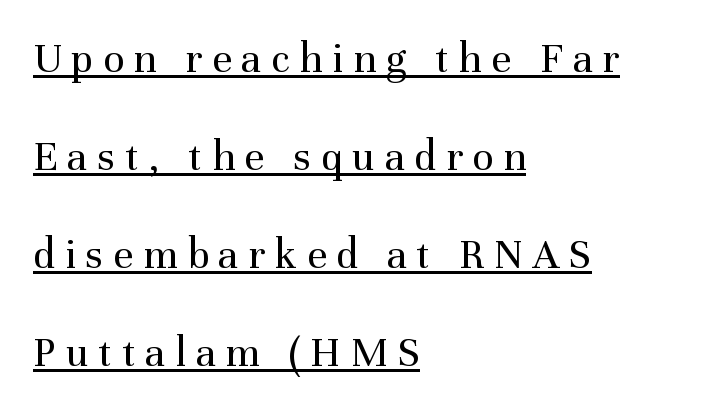
The image shows 44 px regular-weight serif type, upright; set left-aligned, loose line spacing (2.23x), unusually wide letter spacing (+0.22 em), underlined; medium stroke contrast and a medium x-height.
